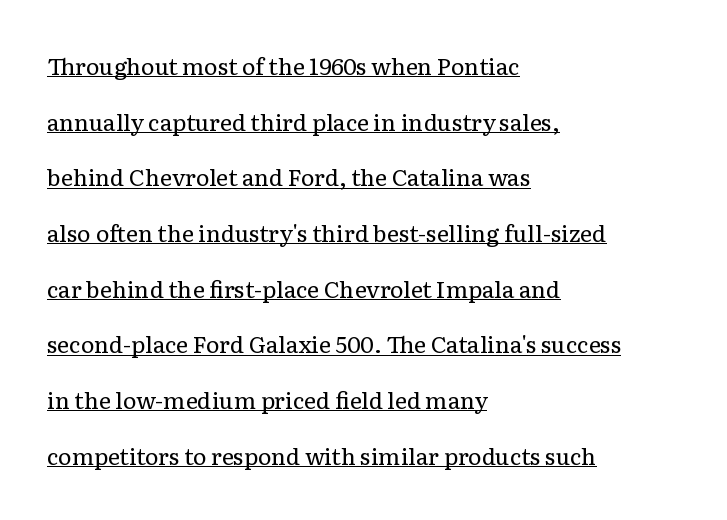
Caption: lettering with a line underneath. Stroke mass is kept to a normal reading level or below. Notice how the stems are strictly vertical — no italics here. Leading is clearly above the norm, producing a sparse column.
